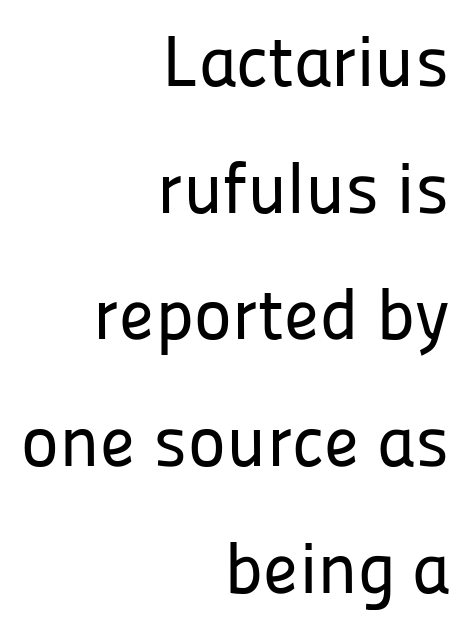
Casual observation: everything's shoved over to the right. Font category for this specimen: sans-serif. The font's upright variant was chosen for this text. The gaps between neighbouring characters are ordinary and unremarkable. Each row of text sits above clean, open space. You could not count columns in this text — the font is proportionally spaced.
